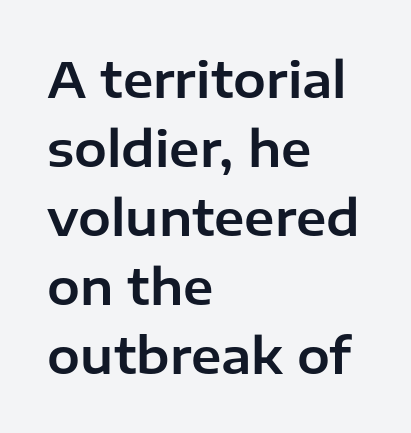
{"serif": "no", "italic": "no", "width": "normal", "stroke_contrast": "low", "x_height": "medium", "monospaced": "no", "underline": "no", "align": "left", "line_spacing": "normal", "line_spacing_ratio": 1.41, "letter_spacing": "normal", "letter_spacing_em": 0.0, "glyph_px": 49}
